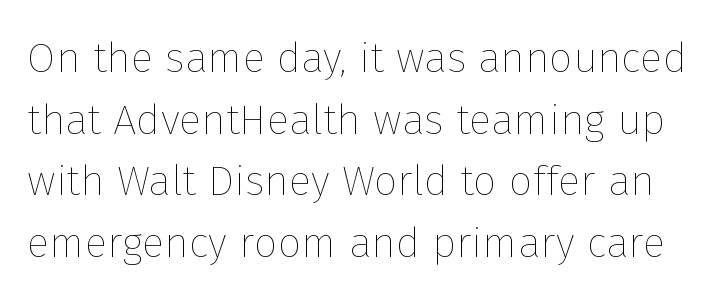
Q: Is the text bold? A: No.
Q: Is the text italic (slanted)? A: No, it is upright.
Q: Is the text underlined? A: No.
Q: Is the spacing between letters normal or unusually wide? A: Normal.
Q: Is the spacing between lines tight, normal or loose? A: Normal.
Q: Width (condensed, normal, or wide)? A: Normal.
Q: Stroke contrast? A: Low.
Q: x-height? A: Medium.
Q: Monospaced? A: No.
